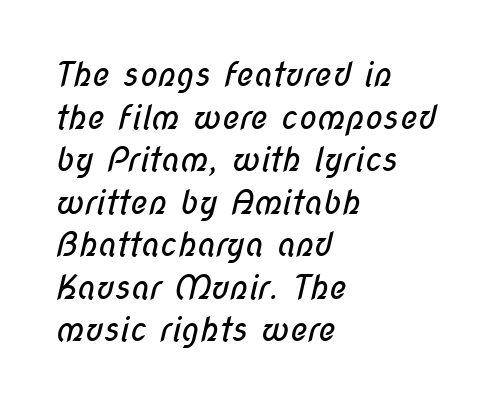
The image shows 33 px regular-weight, condensed sans-serif type; set left-aligned, normal line spacing (1.29x), normal letter spacing, not underlined; low stroke contrast and a medium x-height.
